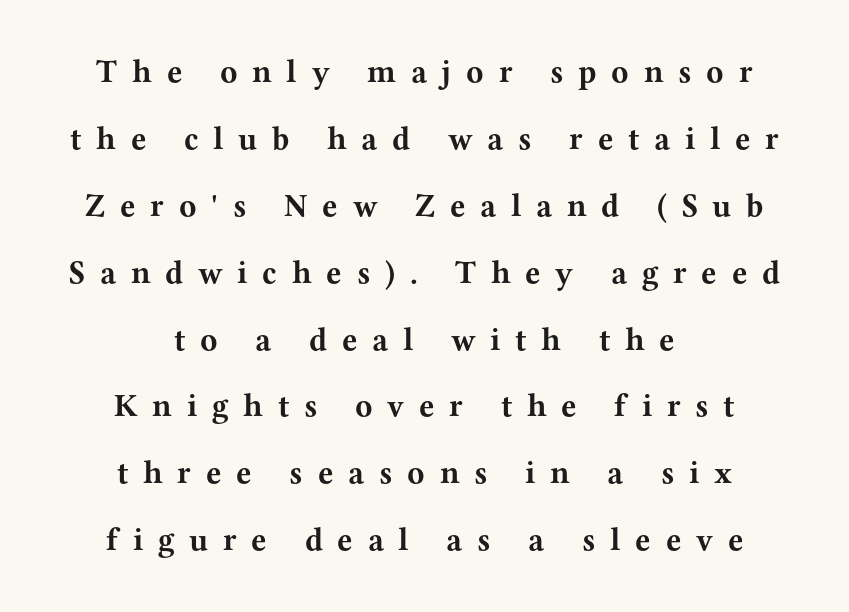
Q: Is the text bold? A: Yes.
Q: Is the text italic (slanted)? A: No, it is upright.
Q: Is the typeface a serif or a sans-serif typeface? A: Serif.
Q: Is the text underlined? A: No.
Q: How is the paragraph aligned? A: Centered.
Q: Is the spacing between letters normal or unusually wide? A: Unusually wide.
Q: Is the spacing between lines tight, normal or loose? A: Loose.
Q: Width (condensed, normal, or wide)? A: Wide.
Q: Stroke contrast? A: Medium.
Q: x-height? A: Medium.
Q: Monospaced? A: No.
